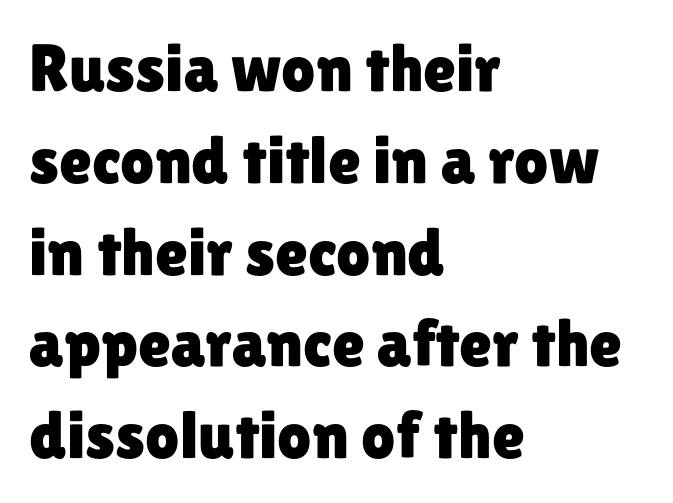
The image shows 67 px sans-serif type, upright; set left-aligned, normal line spacing (1.37x), normal letter spacing, not underlined; low stroke contrast and a medium x-height.
